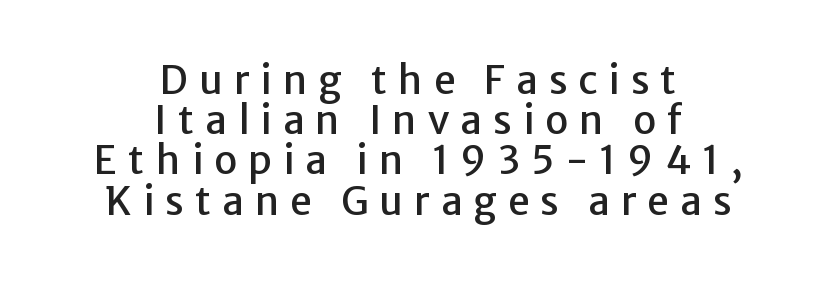
The image shows 39 px sans-serif type, upright; set centered, tight line spacing (1.03x), unusually wide letter spacing (+0.28 em), not underlined; low stroke contrast and a medium x-height.
